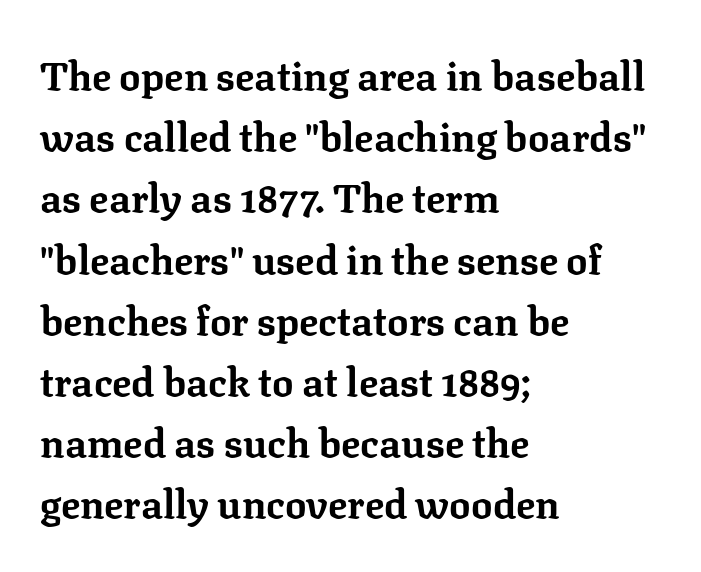
The image shows 40 px bold serif type, upright; set left-aligned, normal line spacing (1.53x), normal letter spacing, not underlined; low stroke contrast and a medium x-height.
